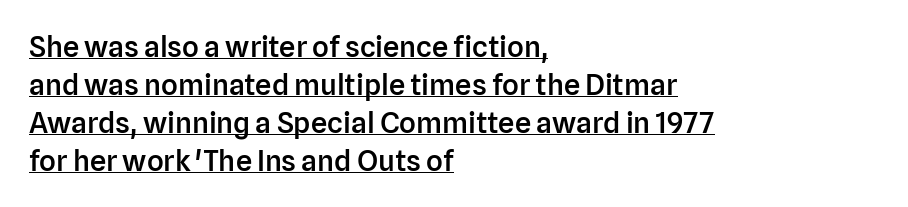
The image shows 29 px semibold sans-serif type, upright; set left-aligned, normal line spacing (1.31x), normal letter spacing, underlined; low stroke contrast and a medium x-height.
